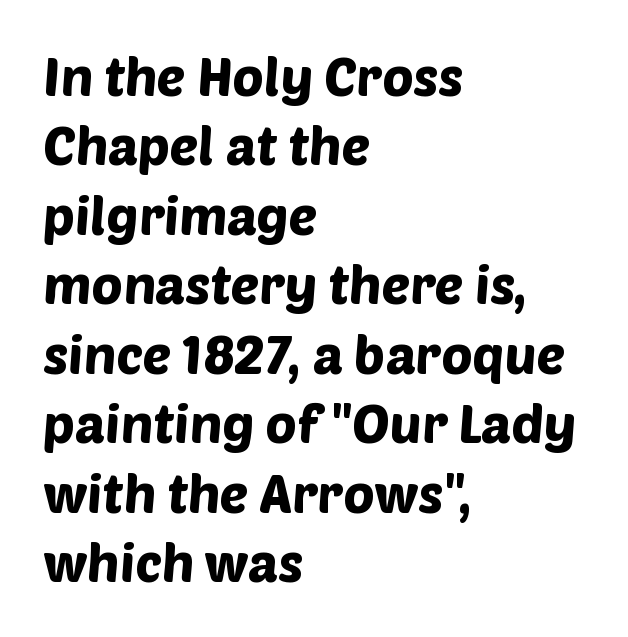
The image shows 53 px sans-serif type; set left-aligned, normal line spacing (1.31x), normal letter spacing, not underlined; low stroke contrast and a large x-height.
